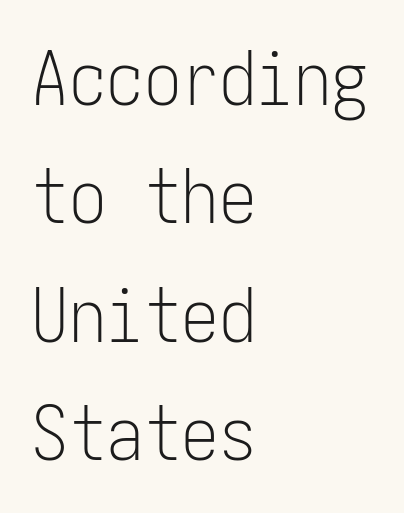
{"serif": "no", "italic": "no", "bold": "no", "weight": "light", "width": "condensed", "stroke_contrast": "low", "x_height": "medium", "underline": "no", "align": "left", "line_spacing": "normal", "line_spacing_ratio": 1.58, "letter_spacing": "normal", "letter_spacing_em": 0.0, "glyph_px": 75}
